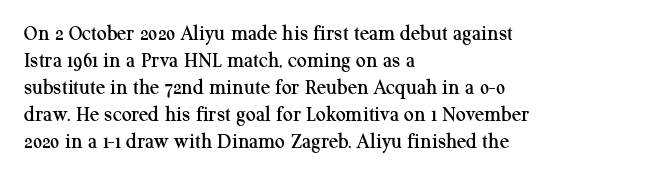
The image shows 22 px text type, upright; set left-aligned, line spacing 1.23x, normal letter spacing, not underlined.
